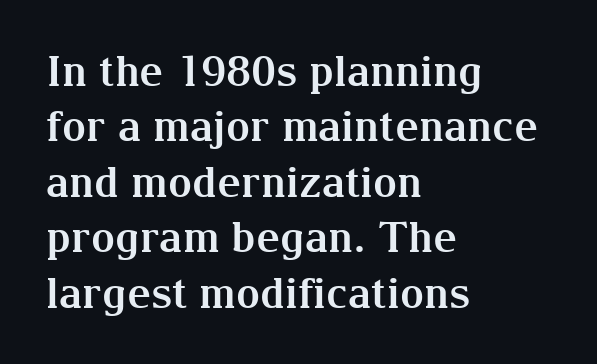
The image shows 42 px bold serif type, upright; set left-aligned, normal line spacing (1.32x), normal letter spacing, not underlined; medium stroke contrast and a medium x-height.
